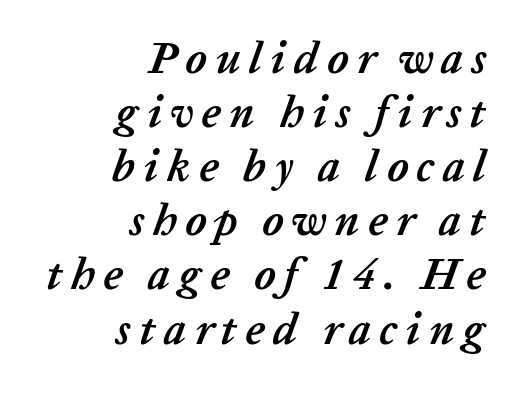
Notice how thick the strokes are: this is what a full bold looks like. Italic: yes, the glyphs are oblique. You could not count columns in this text — the font is proportionally spaced. If you drew a ruler down the right edge, every line would touch it.
